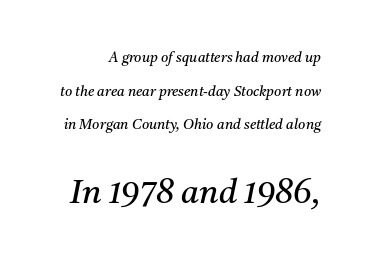
The image shows 33 px regular-weight serif type, italic (leaning right); set loose line spacing (2.4x), normal letter spacing, not underlined; the second (bottom) block is 2.36x larger; medium stroke contrast and a medium x-height.
